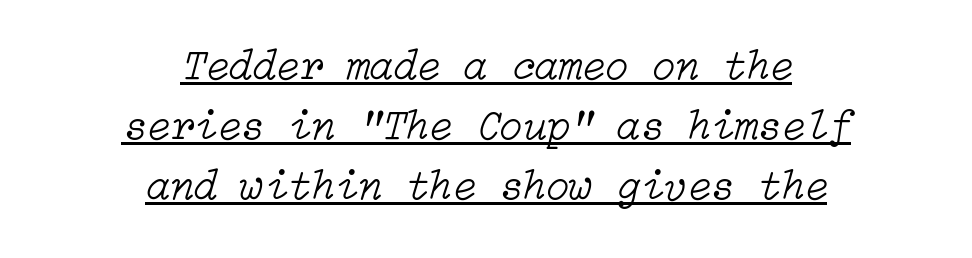
Observe the lean: these are italic letterforms. Horizontal alignment here is central, giving a formal, balanced look. Standard letterfit; no display-style spreading of the glyphs. This is not heavy type; no bold has been used.
